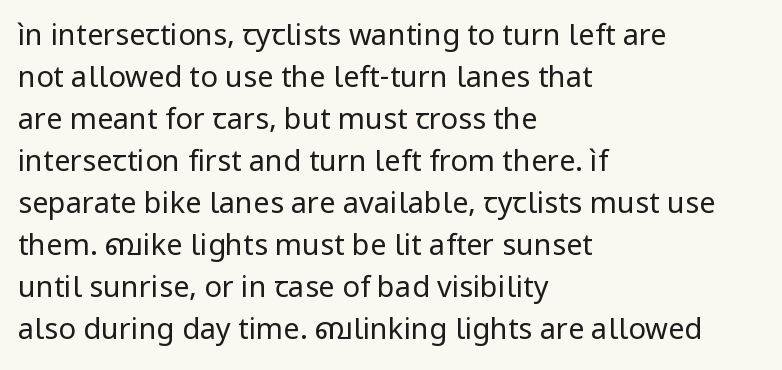
The image shows 29 px regular-weight sans-serif type, upright; set left-aligned, normal line spacing (1.45x), normal letter spacing, not underlined; low stroke contrast and a medium x-height.
